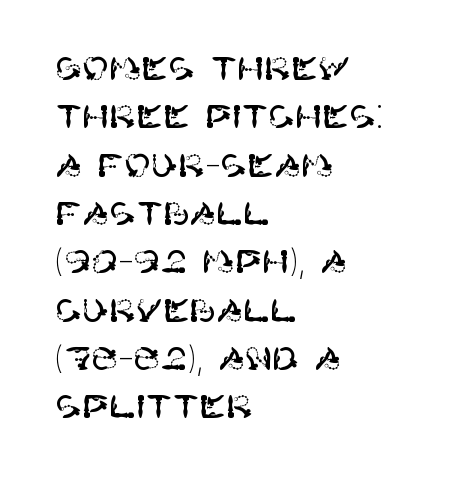
{"serif": "no", "italic": "no", "width": "normal", "stroke_contrast": "high", "x_height": "large", "underline": "no", "align": "left", "line_spacing": "normal", "line_spacing_ratio": 1.51, "letter_spacing": "normal", "letter_spacing_em": 0.0, "glyph_px": 32}
